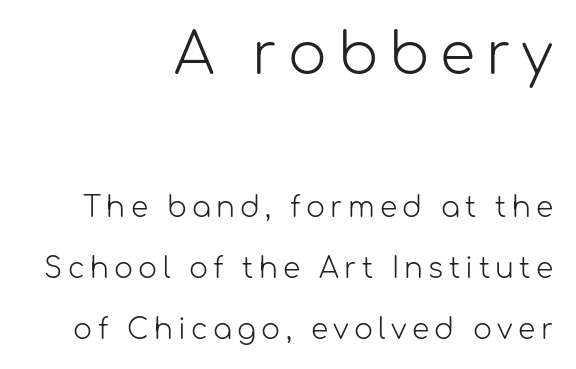
{"serif": "no", "italic": "no", "bold": "no", "weight": "light", "width": "normal", "stroke_contrast": "low", "x_height": "medium", "monospaced": "no", "underline": "no", "align": "right", "line_spacing": "loose", "line_spacing_ratio": 2.17, "larger_block": "first", "size_ratio": 2.04, "glyph_px": 57}
